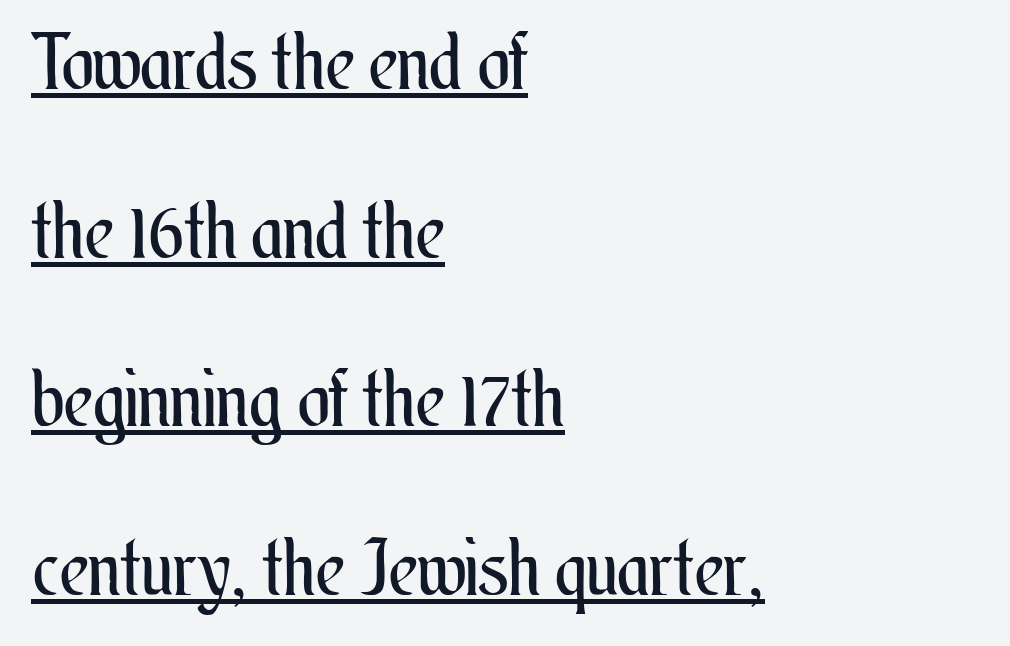
Q: Is the text bold? A: No.
Q: Is the text italic (slanted)? A: No, it is upright.
Q: Is the text underlined? A: Yes.
Q: How is the paragraph aligned? A: Left-aligned.
Q: Is the spacing between letters normal or unusually wide? A: Normal.
Q: Is the spacing between lines tight, normal or loose? A: Loose.
Q: Width (condensed, normal, or wide)? A: Condensed.
Q: Stroke contrast? A: Medium.
Q: x-height? A: Small.
Q: Monospaced? A: No.
